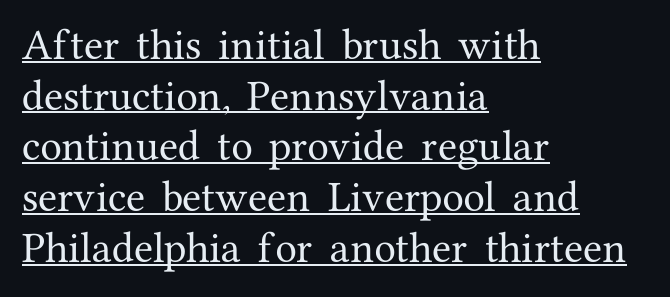
The block of text has a typical density, with ordinary space between rows. Honestly, the letter spacing is just normal — you wouldn't notice it. A student would call this left alignment; a typographer would say flush left, rag right. A rule runs beneath these lines of type.
